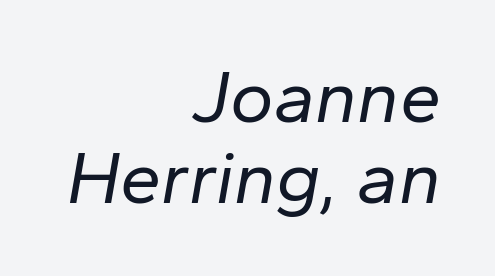
The image shows 74 px regular-weight type, italic (leaning right); set right-aligned, tight line spacing (1.09x), normal letter spacing, not underlined; low stroke contrast and a medium x-height.
